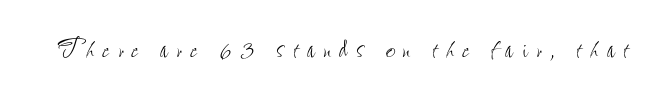
The tracking jumps out immediately: characters are airy and widely separated. Decoration check: the copy has no underline. Weight class: somewhere from thin through regular.
